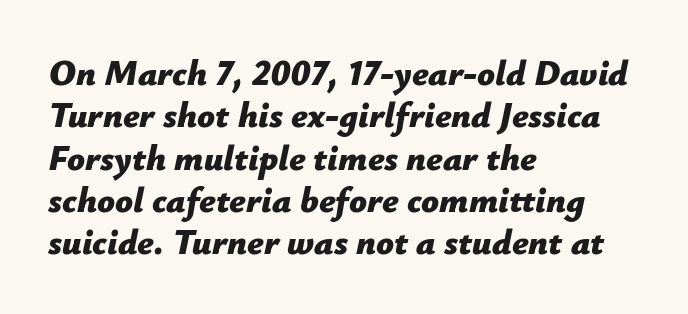
Q: Is the text bold? A: Yes.
Q: Is the text italic (slanted)? A: Yes, it leans right by about 12 degrees.
Q: Is the text underlined? A: No.
Q: How is the paragraph aligned? A: Left-aligned.
Q: Is the spacing between letters normal or unusually wide? A: Normal.
Q: Width (condensed, normal, or wide)? A: Normal.
Q: Stroke contrast? A: Low.
Q: x-height? A: Medium.
Q: Monospaced? A: No.
